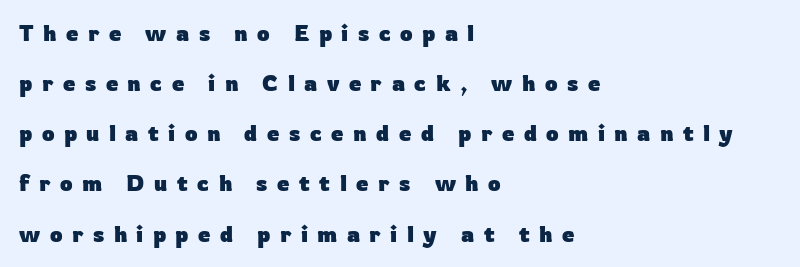
{"italic": "no", "bold": "yes", "underline": "no", "align": "left", "line_spacing": "loose", "line_spacing_ratio": 2.28, "letter_spacing": "wide", "letter_spacing_em": 0.43, "glyph_px": 22}
